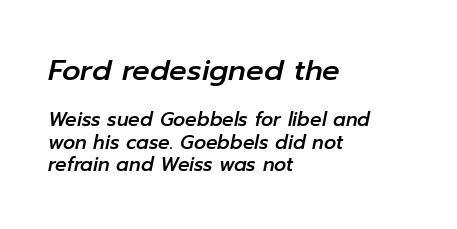
Q: Is the text italic (slanted)? A: Yes, it leans right by about 12 degrees.
Q: Is the text underlined? A: No.
Q: How is the paragraph aligned? A: Left-aligned.
Q: Is the spacing between letters normal or unusually wide? A: Normal.
Q: Which block of text is set in a larger size, the first (top) or the second (bottom)? A: The first (top) one.
Q: Width (condensed, normal, or wide)? A: Normal.
Q: Stroke contrast? A: Low.
Q: x-height? A: Medium.
Q: Monospaced? A: No.
